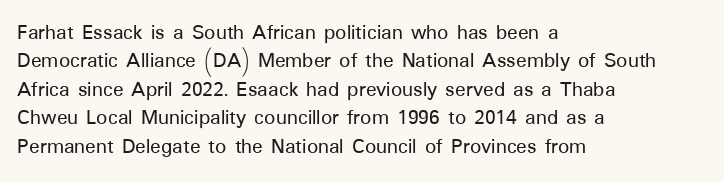
Does extra space separate the letters? No, they use regular spacing. Rows of type keep a routine distance in the vertical direction. Descender tails drop into unmarked territory. No italicization has been applied; the sample stays upright.
